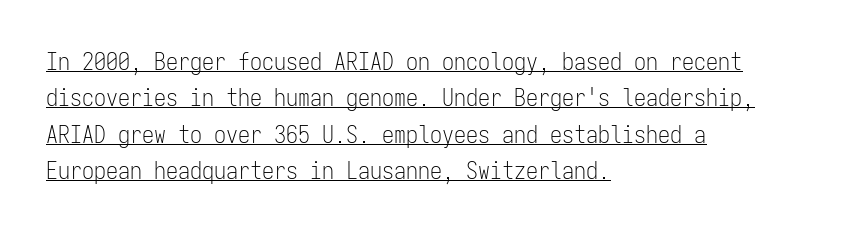
The image shows 24 px text type, upright; set left-aligned, normal line spacing (1.52x), normal letter spacing, underlined.
